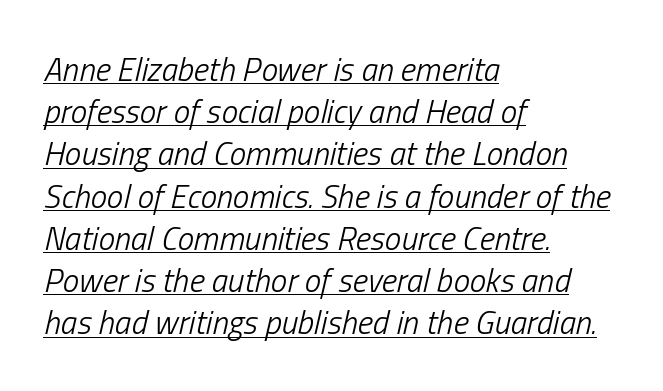
The image shows 33 px light, condensed type, italic (leaning right); set left-aligned, normal line spacing (1.28x), normal letter spacing, underlined; low stroke contrast and a medium x-height.
